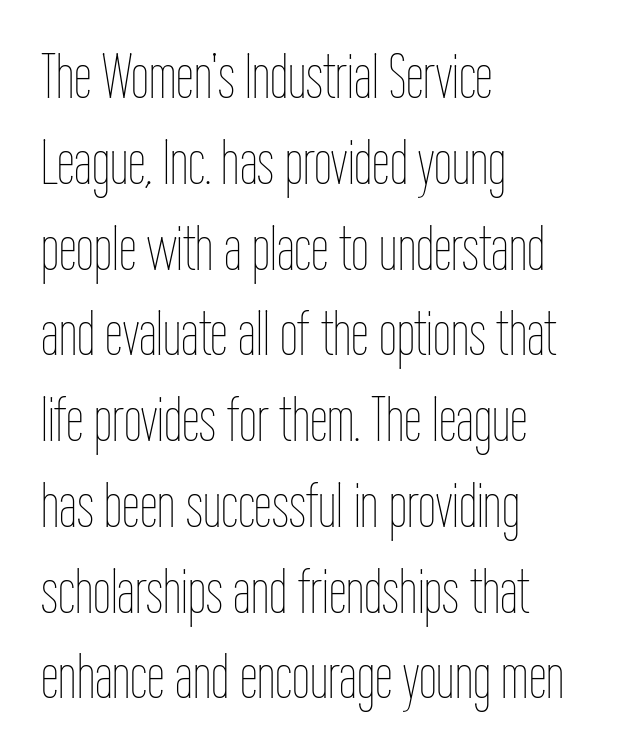
{"italic": "no", "bold": "no", "weight": "thin", "width": "condensed", "stroke_contrast": "low", "x_height": "medium", "monospaced": "no", "underline": "no", "align": "left", "line_spacing": "normal", "line_spacing_ratio": 1.34, "letter_spacing": "normal", "letter_spacing_em": 0.0, "glyph_px": 64}
